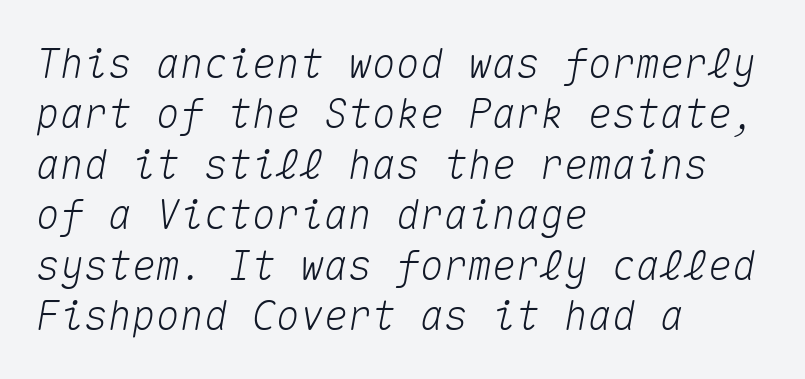
Every row of glyphs begins at an identical x-position on the left. The rendering uses a moderate line-height, typical for paragraphs. What stands out about the letter spacing? Nothing — it is the standard amount. Looks like terminal output: every glyph gets an equal slot. The rendering applies a slant to the glyphs.
